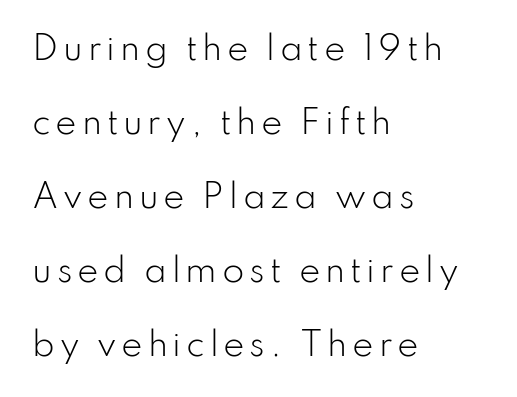
{"serif": "no", "italic": "no", "bold": "no", "weight": "light", "width": "normal", "stroke_contrast": "low", "x_height": "small", "monospaced": "no", "underline": "no", "align": "left", "line_spacing": "loose", "line_spacing_ratio": 2.31, "glyph_px": 32}
